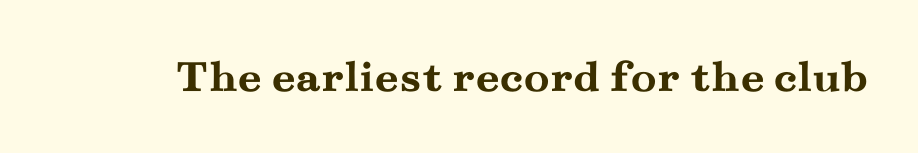
The area under the type is left untouched. The glyphs in this specimen are seriffed. The passage shown is typed in a proportional face where columns would drift. No italicization has been applied; the sample stays upright. Caption: bold face, heavy strokes.
